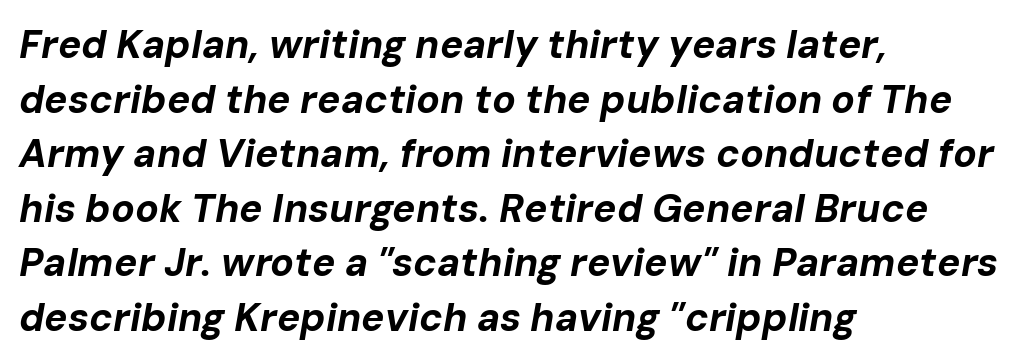
{"italic": "yes", "lean": "right", "slant_degrees": 10, "bold": "yes", "weight": "bold", "width": "normal", "stroke_contrast": "low", "x_height": "medium", "monospaced": "no", "underline": "no", "align": "left", "line_spacing": "normal", "line_spacing_ratio": 1.4, "letter_spacing": "normal", "letter_spacing_em": 0.0, "glyph_px": 39}
